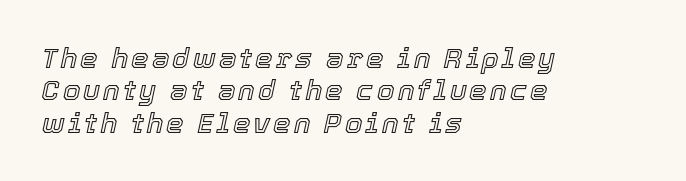
The image shows 28 px text type, italic (leaning right); set left-aligned, line spacing 1.16x, not underlined; a medium x-height.
